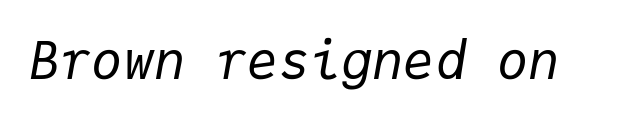
{"italic": "yes", "lean": "right", "slant_degrees": 9, "bold": "no", "weight": "regular", "width": "normal", "stroke_contrast": "low", "x_height": "medium", "monospaced": "yes", "underline": "no", "letter_spacing": "normal", "letter_spacing_em": 0.0, "glyph_px": 52}
